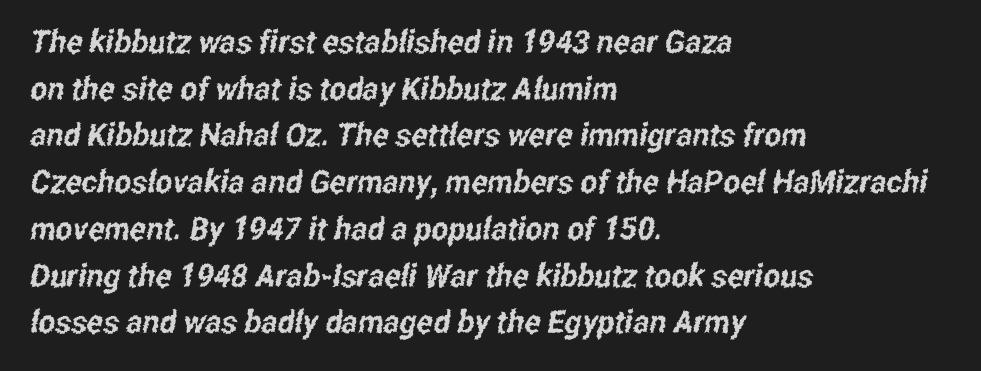
Q: Is the typeface a serif or a sans-serif typeface? A: Sans-serif.
Q: Is the text underlined? A: No.
Q: How is the paragraph aligned? A: Left-aligned.
Q: Is the spacing between letters normal or unusually wide? A: Normal.
Q: Is the spacing between lines tight, normal or loose? A: Normal.
Q: Width (condensed, normal, or wide)? A: Condensed.
Q: Stroke contrast? A: Low.
Q: x-height? A: Medium.
Q: Monospaced? A: No.
